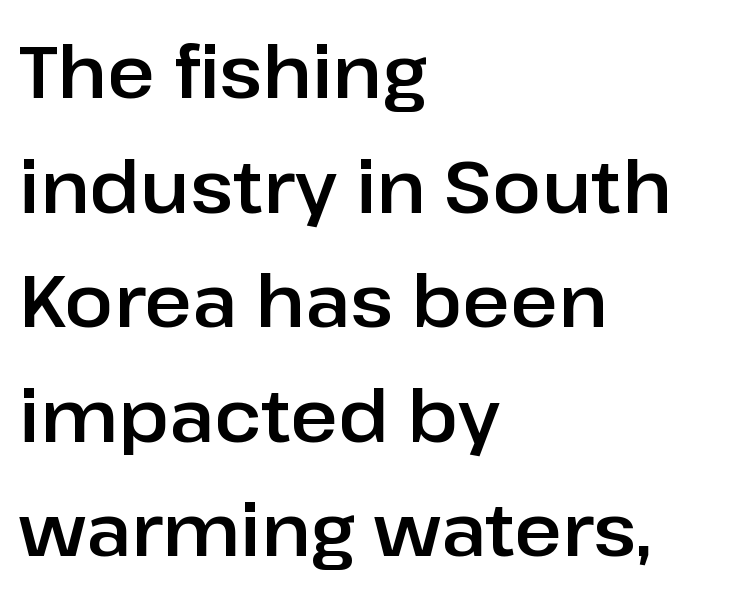
The image shows 73 px sans-serif type, upright; set left-aligned, normal line spacing (1.57x), normal letter spacing, not underlined; low stroke contrast and a medium x-height.
